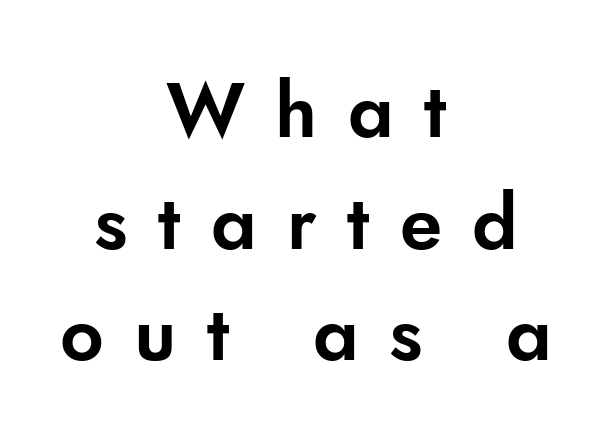
The image shows 76 px sans-serif type, upright; set centered, normal line spacing (1.47x), unusually wide letter spacing (+0.4 em), not underlined; low stroke contrast and a small x-height.
